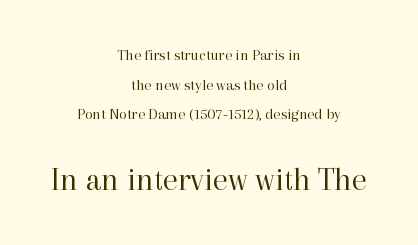
The image shows 33 px regular-weight serif type, upright; set centered, line spacing 1.85x, normal letter spacing, not underlined; the second (bottom) block is 2.06x larger; high stroke contrast and a medium x-height.
